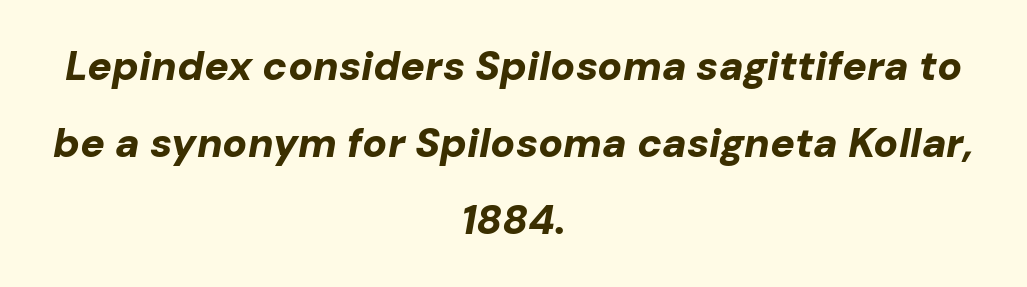
{"italic": "yes", "lean": "right", "slant_degrees": 10, "bold": "yes", "weight": "bold", "width": "normal", "stroke_contrast": "low", "x_height": "medium", "monospaced": "no", "underline": "no", "align": "center", "line_spacing_ratio": 1.88, "letter_spacing": "normal", "letter_spacing_em": 0.0, "glyph_px": 41}
